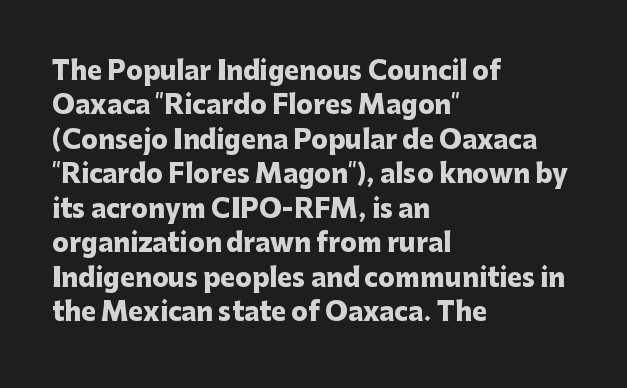
Plain, unruled lines of type. Italic: no, the glyphs are upright roman. The face used here has the dense, thick strokes of a bold. Compared with typical paragraphs, the rows here are spaced about the same. The paragraph has a hard left edge and a soft right edge. Here the glyphs are tracked normally, forming tight word shapes.
